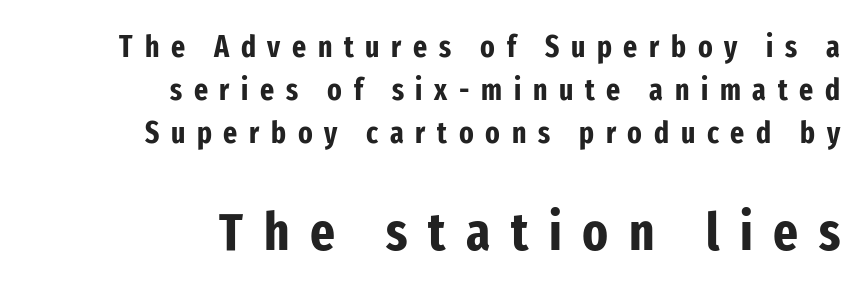
Q: Is the text bold? A: Yes.
Q: Is the text italic (slanted)? A: No, it is upright.
Q: Is the typeface a serif or a sans-serif typeface? A: Sans-serif.
Q: Is the text underlined? A: No.
Q: How is the paragraph aligned? A: Right-aligned.
Q: Is the spacing between letters normal or unusually wide? A: Unusually wide.
Q: Is the spacing between lines tight, normal or loose? A: Normal.
Q: Which block of text is set in a larger size, the first (top) or the second (bottom)? A: The second (bottom) one.
Q: Width (condensed, normal, or wide)? A: Condensed.
Q: Stroke contrast? A: Low.
Q: x-height? A: Medium.
Q: Monospaced? A: No.
